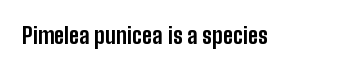
The image shows 22 px bold type, upright; set normal letter spacing, not underlined.
